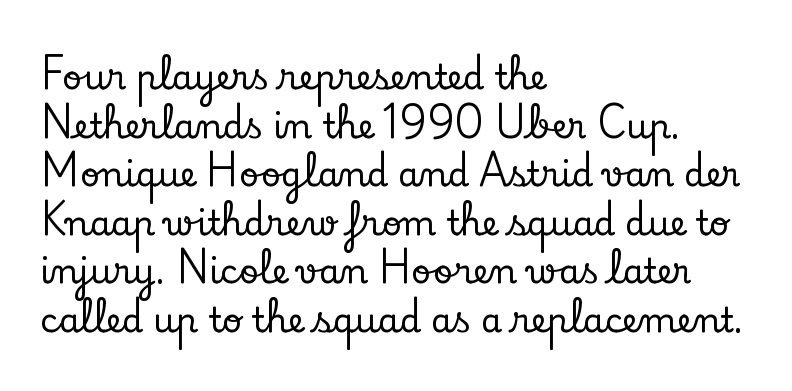
The image shows 34 px text type, upright; set left-aligned, normal line spacing (1.43x), normal letter spacing, not underlined; low stroke contrast and a small x-height.
